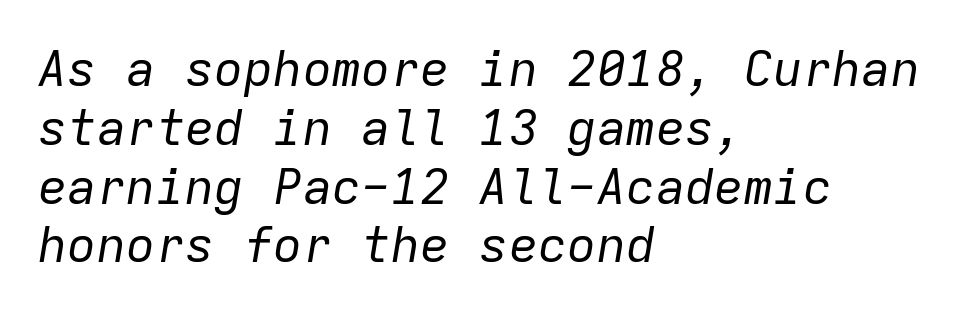
Q: Is the text bold? A: No.
Q: Is the text italic (slanted)? A: Yes, it leans right by about 9 degrees.
Q: Is the text underlined? A: No.
Q: How is the paragraph aligned? A: Left-aligned.
Q: Is the spacing between letters normal or unusually wide? A: Normal.
Q: Width (condensed, normal, or wide)? A: Normal.
Q: Stroke contrast? A: Low.
Q: x-height? A: Medium.
Q: Monospaced? A: Yes.
